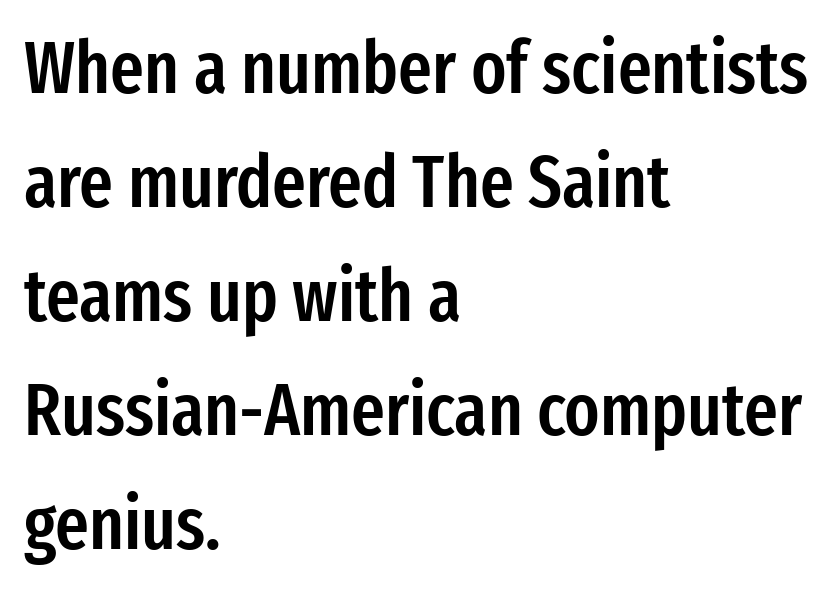
The image shows 73 px semibold, condensed sans-serif type, upright; set left-aligned, normal line spacing (1.56x), normal letter spacing, not underlined; low stroke contrast and a medium x-height.
